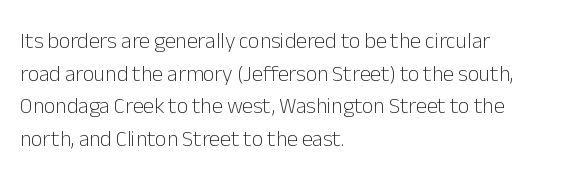
{"italic": "no", "bold": "no", "underline": "no", "align": "left", "line_spacing": "normal", "line_spacing_ratio": 1.48, "letter_spacing": "normal", "letter_spacing_em": 0.0, "glyph_px": 22}
